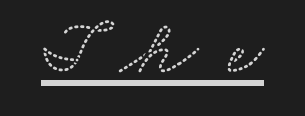
Character widths vary here, with narrow letters taking less room than wide ones. The specimen includes a rule beneath the text block's lines. The font family rendered here belongs to the serif group. The letterforms stand isolated, each surrounded by extra space.
